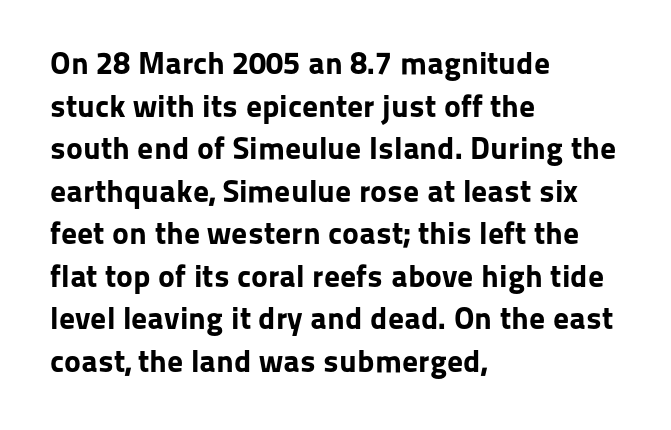
Q: Is the text bold? A: Yes.
Q: Is the text italic (slanted)? A: No, it is upright.
Q: Is the typeface a serif or a sans-serif typeface? A: Sans-serif.
Q: Is the text underlined? A: No.
Q: How is the paragraph aligned? A: Left-aligned.
Q: Is the spacing between letters normal or unusually wide? A: Normal.
Q: Is the spacing between lines tight, normal or loose? A: Normal.
Q: Width (condensed, normal, or wide)? A: Normal.
Q: Stroke contrast? A: Low.
Q: x-height? A: Medium.
Q: Monospaced? A: No.
